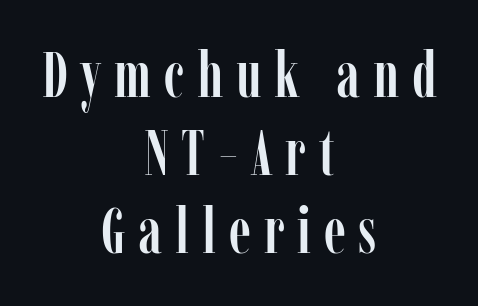
Are there feet on the stems? There are — it's a serif. You can tell it's not italic because the verticals are truly vertical. The face used here is proportionally spaced, like ordinary book or web type. These lines stack symmetrically, like a column narrowing and widening about its center. Display-style spreading of the glyphs; the letterfit is very open.
